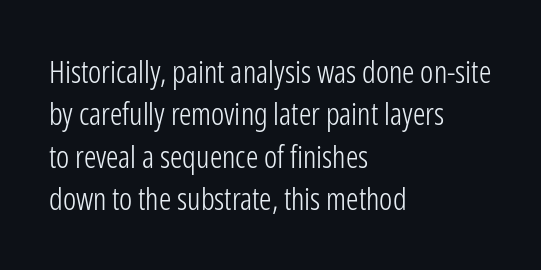
Q: Is the text bold? A: No.
Q: Is the text italic (slanted)? A: No, it is upright.
Q: Is the typeface a serif or a sans-serif typeface? A: Sans-serif.
Q: Is the text underlined? A: No.
Q: How is the paragraph aligned? A: Left-aligned.
Q: Is the spacing between letters normal or unusually wide? A: Normal.
Q: Is the spacing between lines tight, normal or loose? A: Normal.
Q: Width (condensed, normal, or wide)? A: Condensed.
Q: Stroke contrast? A: Low.
Q: x-height? A: Medium.
Q: Monospaced? A: No.
